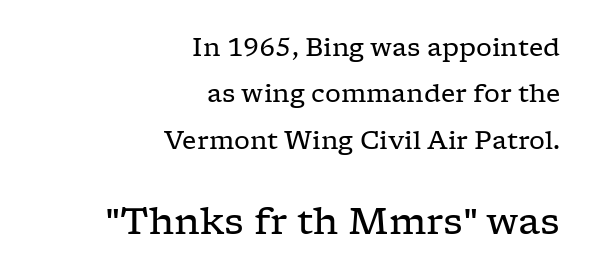
Q: Is the text bold? A: No.
Q: Is the text italic (slanted)? A: No, it is upright.
Q: Is the typeface a serif or a sans-serif typeface? A: Serif.
Q: Is the text underlined? A: No.
Q: How is the paragraph aligned? A: Right-aligned.
Q: Is the spacing between letters normal or unusually wide? A: Normal.
Q: Which block of text is set in a larger size, the first (top) or the second (bottom)? A: The second (bottom) one.
Q: Width (condensed, normal, or wide)? A: Wide.
Q: Stroke contrast? A: Low.
Q: x-height? A: Medium.
Q: Monospaced? A: No.
